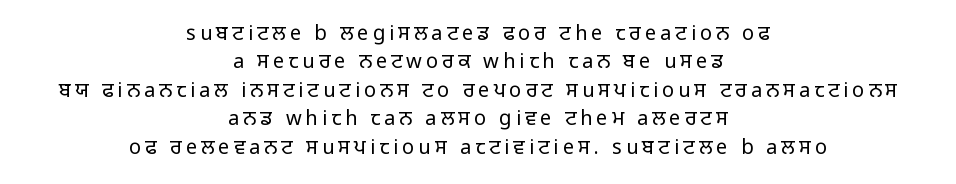
You could only call the tracking loose — the letters float apart. Does the lettering tilt? It doesn't — this is upright. The weight would be labelled regular, book, light, or lighter still. Anything drawn beneath the words? Only blank space. The lines sit at an ordinary, default distance from one another. Each line is balanced around a shared central axis.
